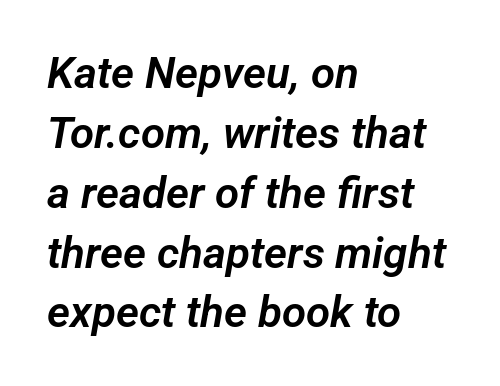
{"serif": "no", "width": "normal", "stroke_contrast": "low", "x_height": "medium", "monospaced": "no", "underline": "no", "align": "left", "line_spacing": "normal", "line_spacing_ratio": 1.36, "letter_spacing": "normal", "letter_spacing_em": 0.0, "glyph_px": 44}
